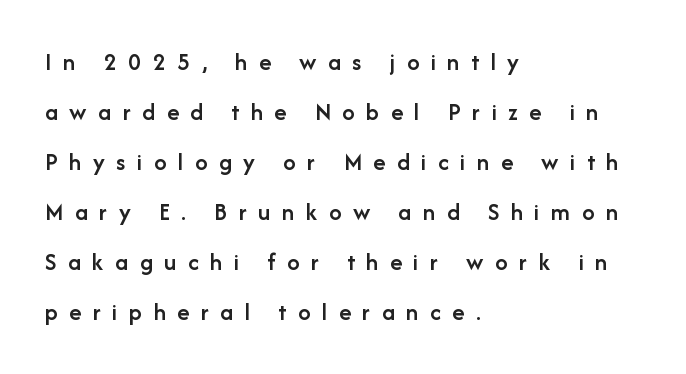
The image shows 25 px text type, upright; set left-aligned, loose line spacing (2.0x), unusually wide letter spacing (+0.46 em), not underlined.
